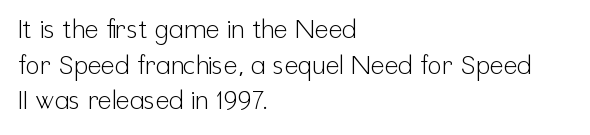
Q: Is the text bold? A: No.
Q: Is the text italic (slanted)? A: No, it is upright.
Q: Is the text underlined? A: No.
Q: How is the paragraph aligned? A: Left-aligned.
Q: Is the spacing between letters normal or unusually wide? A: Normal.
Q: Is the spacing between lines tight, normal or loose? A: Normal.
